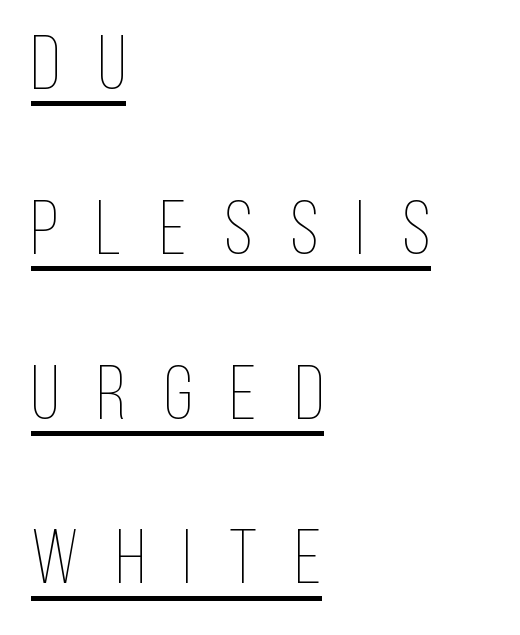
Q: Is the text bold? A: No.
Q: Is the text italic (slanted)? A: No, it is upright.
Q: Is the text underlined? A: Yes.
Q: How is the paragraph aligned? A: Left-aligned.
Q: Is the spacing between letters normal or unusually wide? A: Unusually wide.
Q: Is the spacing between lines tight, normal or loose? A: Loose.
Q: Width (condensed, normal, or wide)? A: Condensed.
Q: Stroke contrast? A: Low.
Q: x-height? A: Large.
Q: Monospaced? A: No.
